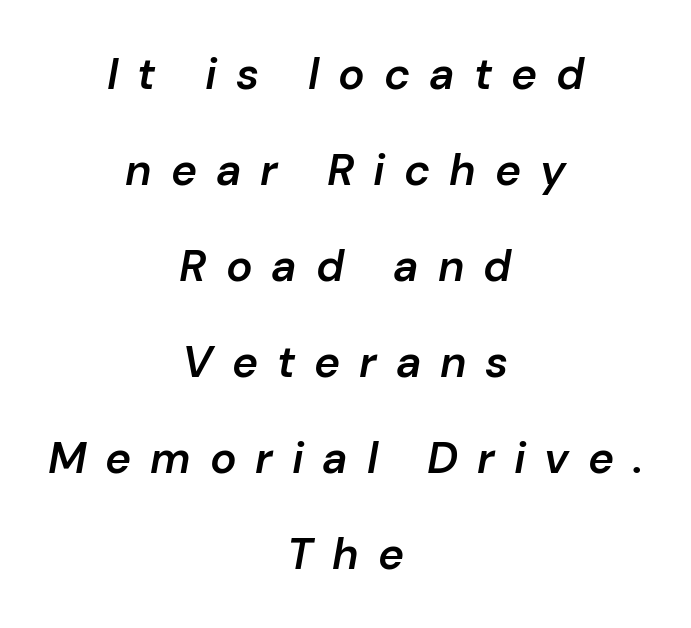
The axis of the letterforms is tilted away from vertical. The letters are spread apart with noticeably loose tracking. Think of a printed novel: that variable character pitch is what you see here. The rag falls on both sides of this text block equally. Rule under the text: the space is simply empty.
